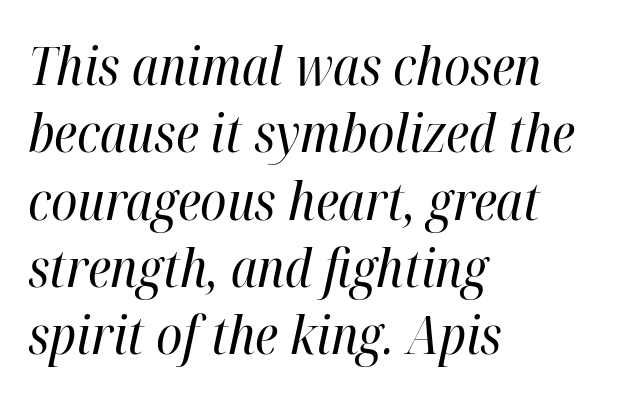
Here the designer chose a conventional face with non-uniform glyph widths. Line spacing here is normal. Layout note: lines flush left. A clean baseline with only descenders dipping below it. Nothing heavy about these letters — not bold at all.
